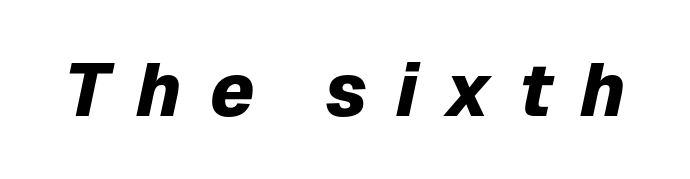
{"italic": "yes", "lean": "right", "slant_degrees": 12, "bold": "yes", "weight": "heavy", "width": "normal", "stroke_contrast": "low", "x_height": "medium", "monospaced": "no", "underline": "no", "letter_spacing": "wide", "letter_spacing_em": 0.37, "glyph_px": 74}
